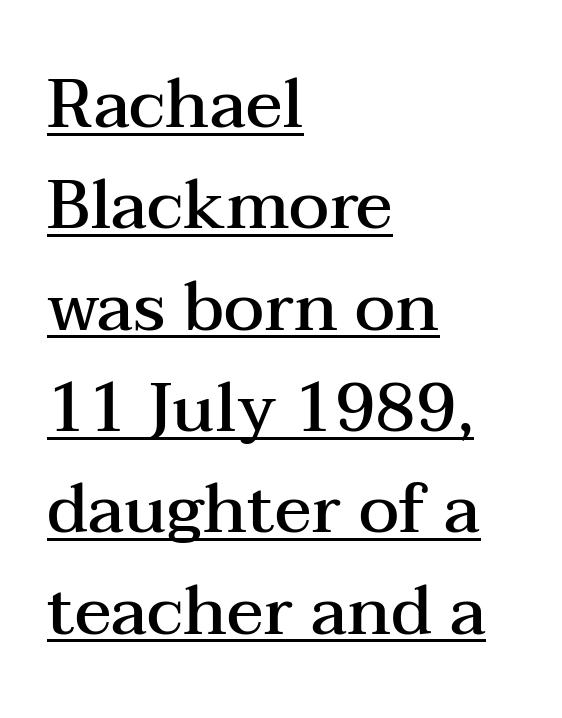
{"serif": "yes", "italic": "no", "bold": "semi", "weight": "semibold", "width": "wide", "stroke_contrast": "medium", "x_height": "medium", "monospaced": "no", "underline": "yes", "align": "left", "line_spacing": "normal", "line_spacing_ratio": 1.49, "letter_spacing": "normal", "letter_spacing_em": 0.0, "glyph_px": 68}
